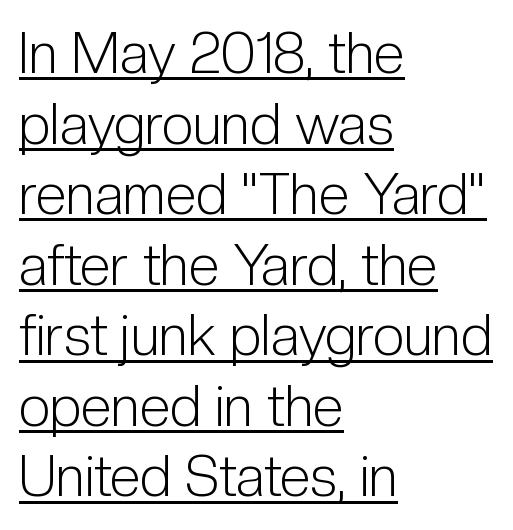
The image shows 56 px light, condensed sans-serif type, upright; set left-aligned, normal line spacing (1.26x), normal letter spacing, underlined; low stroke contrast and a medium x-height.
